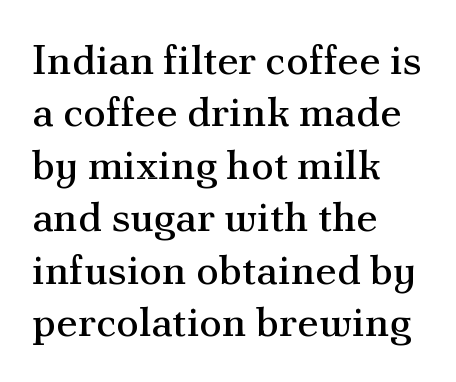
The image shows 42 px regular-weight serif type, upright; set left-aligned, normal line spacing (1.25x), normal letter spacing, not underlined; medium stroke contrast and a small x-height.
